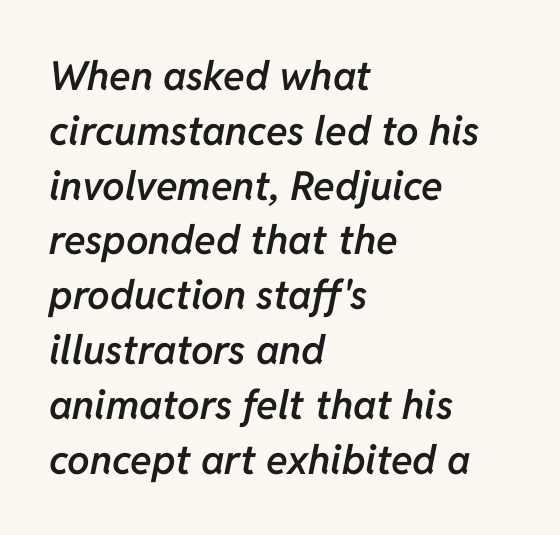
Q: Is the text bold? A: Semi-bold.
Q: Is the text italic (slanted)? A: Yes, it leans right by about 11 degrees.
Q: Is the text underlined? A: No.
Q: How is the paragraph aligned? A: Left-aligned.
Q: Is the spacing between letters normal or unusually wide? A: Normal.
Q: Is the spacing between lines tight, normal or loose? A: Normal.
Q: Width (condensed, normal, or wide)? A: Normal.
Q: Stroke contrast? A: Low.
Q: x-height? A: Medium.
Q: Monospaced? A: No.
